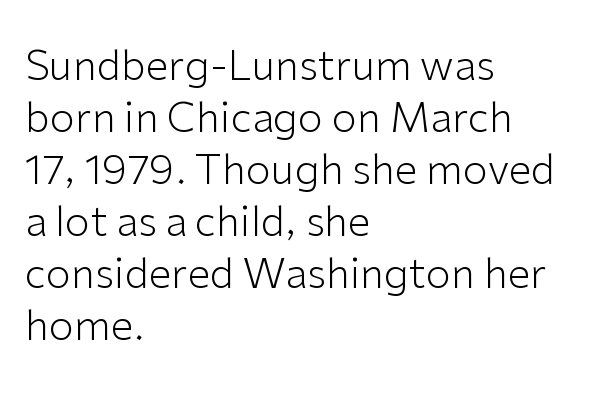
The image shows 41 px light sans-serif type, upright; set left-aligned, normal line spacing (1.27x), normal letter spacing, not underlined; low stroke contrast and a medium x-height.
